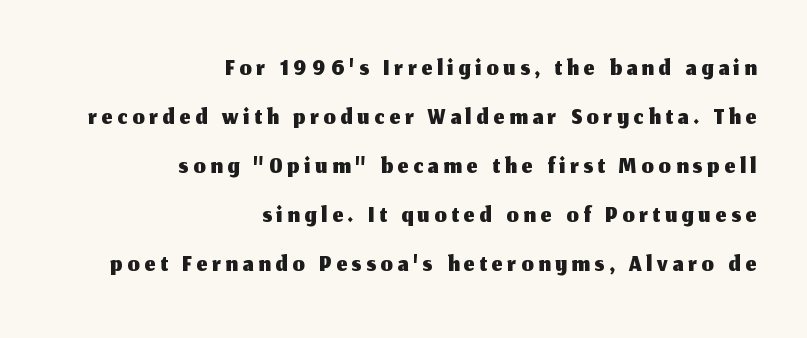
The image shows 38 px sans-serif type, upright; set right-aligned, normal line spacing (1.29x), not underlined; medium stroke contrast and a medium x-height.
